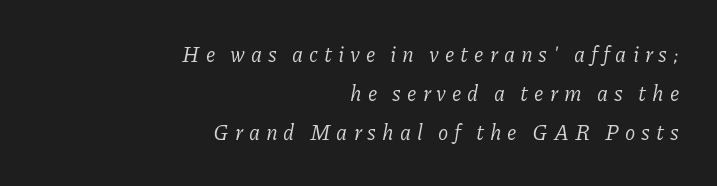
The face used here has a pronounced slope to its letters. Short and long lines alike share a common ending point at right. Each row of text sits above clean, open space. Tracking here is generous; glyphs stand well apart from one another.
